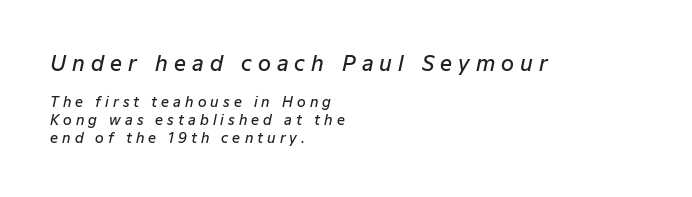
The image shows 21 px text type, italic (leaning right); set left-aligned, normal line spacing (1.26x), unusually wide letter spacing (+0.29 em), not underlined; the first (top) block is 1.5x larger.
